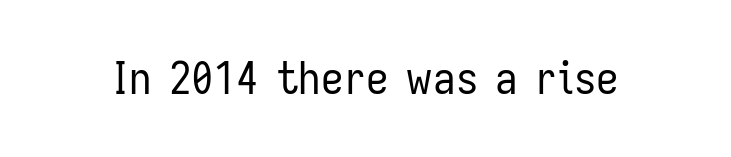
Q: Is the text bold? A: No.
Q: Is the text italic (slanted)? A: No, it is upright.
Q: Is the typeface a serif or a sans-serif typeface? A: Sans-serif.
Q: Is the text underlined? A: No.
Q: Is the spacing between letters normal or unusually wide? A: Normal.
Q: Width (condensed, normal, or wide)? A: Condensed.
Q: Stroke contrast? A: Low.
Q: x-height? A: Medium.
Q: Monospaced? A: No.
